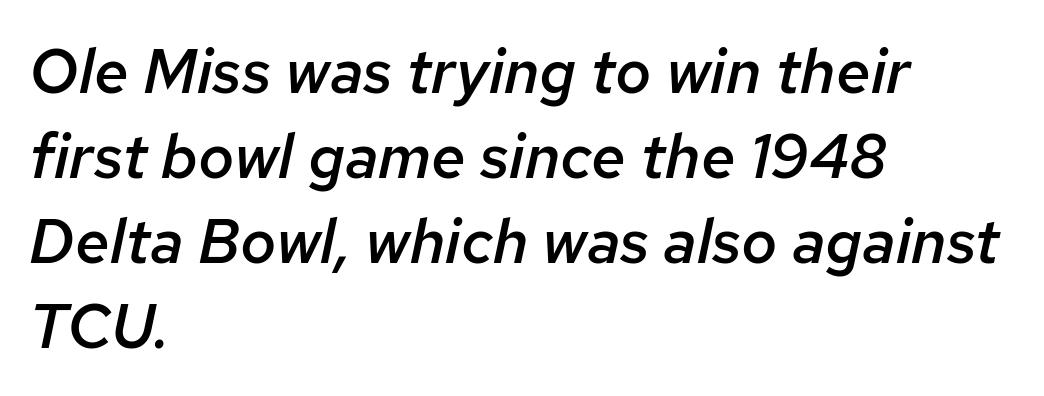
The image shows 62 px semibold type, italic (leaning right); set left-aligned, normal line spacing (1.37x), normal letter spacing, not underlined; low stroke contrast and a medium x-height.
